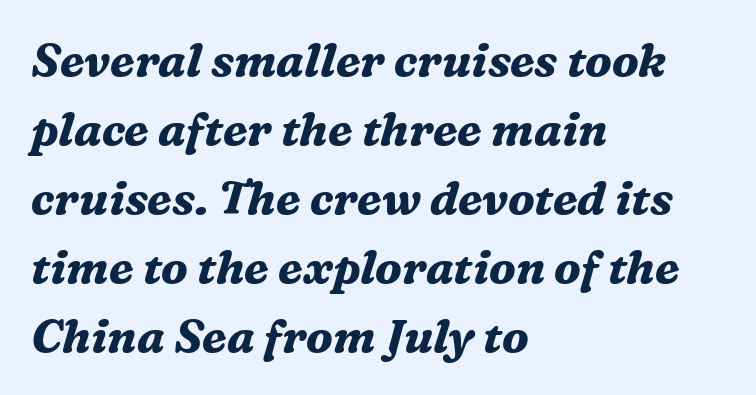
Heavy-handed strokes throughout: this text is bold. Reading down the block, your eye returns to a fixed left position each line. The tracking reads as untouched default to a designer's eye. Serifs: yes, visible at the terminals of the letterforms. It's the slanting kind of type. Spacing verdict: proportional, widths tailored to each character.
